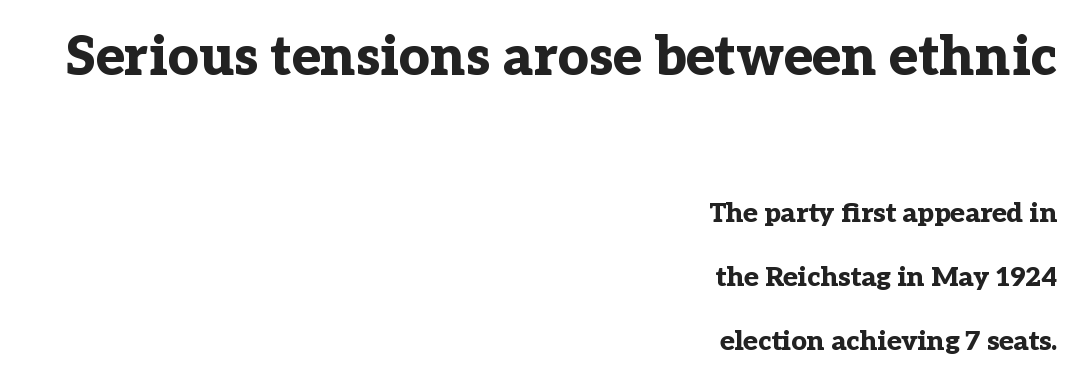
{"serif": "yes", "italic": "no", "bold": "yes", "weight": "bold", "width": "normal", "stroke_contrast": "low", "x_height": "medium", "monospaced": "no", "underline": "no", "align": "right", "line_spacing": "loose", "line_spacing_ratio": 2.37, "letter_spacing": "normal", "letter_spacing_em": 0.0, "larger_block": "first", "size_ratio": 2.0, "glyph_px": 54}
